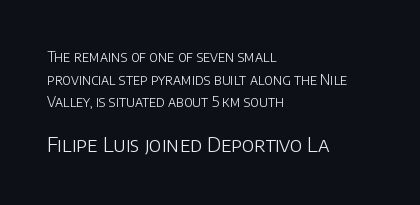
{"italic": "no", "bold": "no", "underline": "no", "align": "left", "line_spacing": "normal", "line_spacing_ratio": 1.62, "letter_spacing": "normal", "letter_spacing_em": 0.0, "larger_block": "second", "size_ratio": 1.43, "glyph_px": 20}
